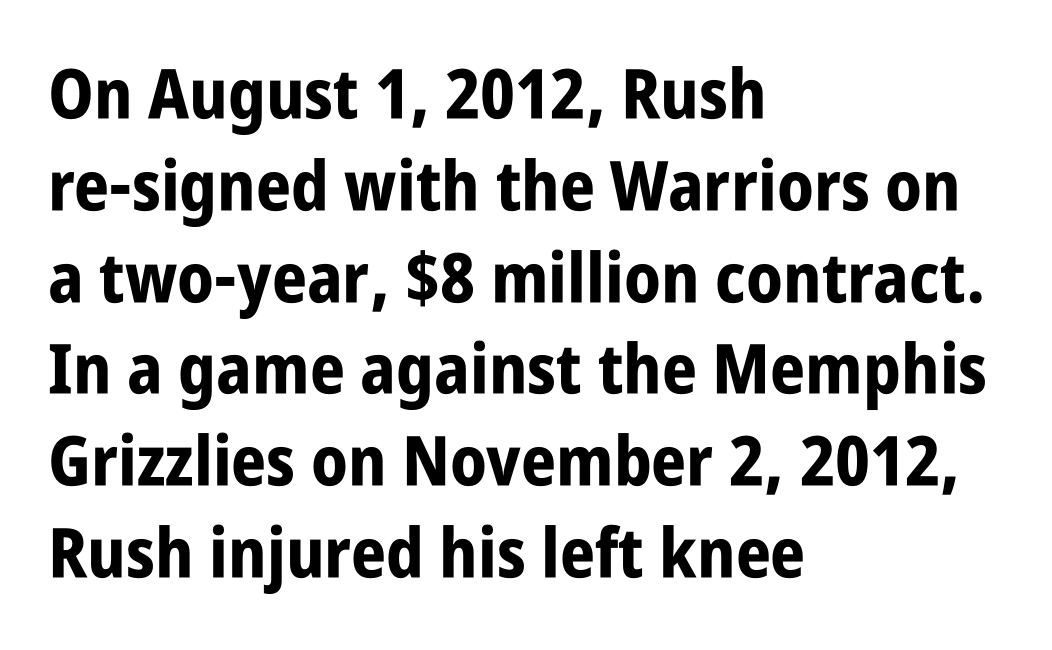
The image shows 69 px bold, condensed sans-serif type, upright; set left-aligned, normal line spacing (1.33x), normal letter spacing, not underlined; low stroke contrast and a large x-height.
